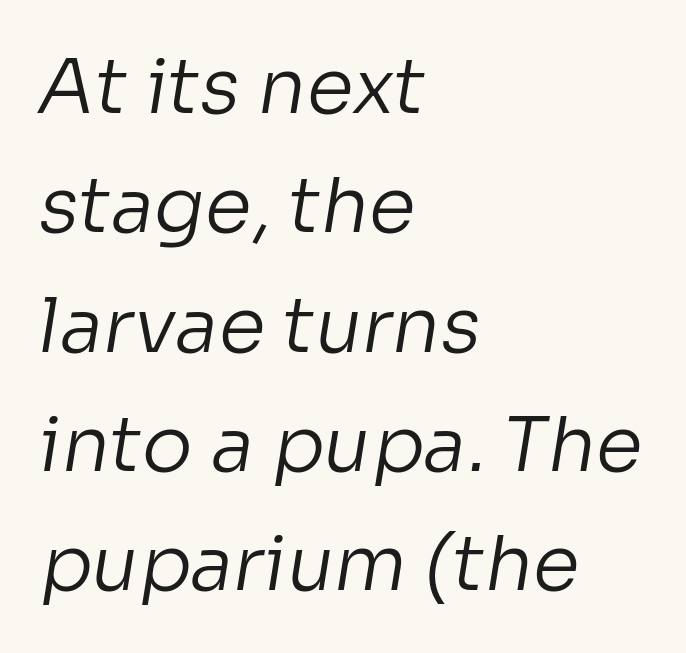
{"serif": "no", "bold": "no", "weight": "regular", "width": "normal", "stroke_contrast": "low", "x_height": "medium", "monospaced": "no", "underline": "no", "align": "left", "line_spacing": "normal", "line_spacing_ratio": 1.57, "letter_spacing": "normal", "letter_spacing_em": 0.0, "glyph_px": 76}
